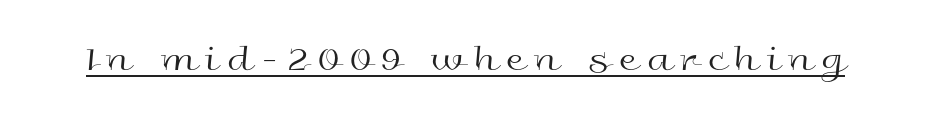
The typeface has the unassuming heft of standard copy or less. Underlining? Definitely there. Letterform terminals end flat and unadorned throughout the passage. This sample has the flowing, uneven cadence of proportional lettering.
